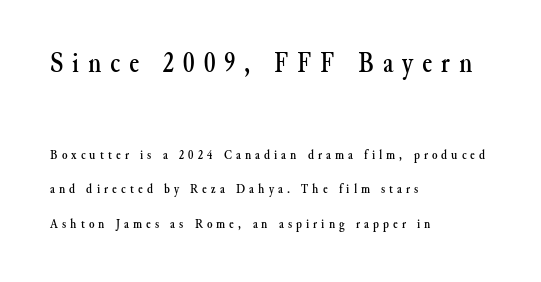
{"serif": "yes", "italic": "no", "width": "normal", "stroke_contrast": "medium", "x_height": "small", "monospaced": "no", "underline": "no", "align": "left", "line_spacing": "loose", "line_spacing_ratio": 2.46, "letter_spacing": "wide", "letter_spacing_em": 0.29, "larger_block": "first", "size_ratio": 2.14, "glyph_px": 30}
